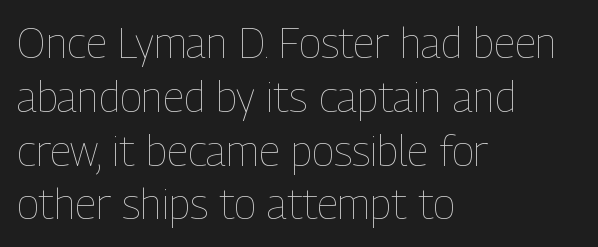
Think of a printed novel: that variable character pitch is what you see here. Each word holds together tightly as a unit, with standard inter-letter gaps. This block has exactly the height ordinary leading produces. You can tell it's not italic because the verticals are truly vertical.
